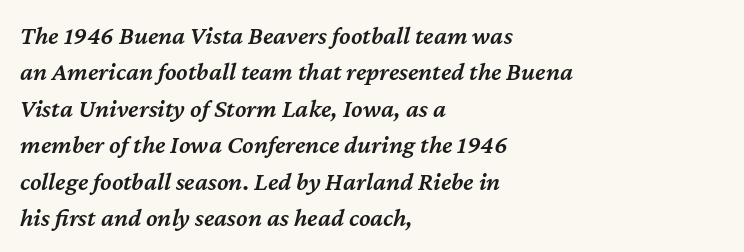
Q: Is the text bold? A: Semi-bold.
Q: Is the text italic (slanted)? A: Yes, it leans right by about 12 degrees.
Q: Is the text underlined? A: No.
Q: How is the paragraph aligned? A: Left-aligned.
Q: Is the spacing between letters normal or unusually wide? A: Normal.
Q: Is the spacing between lines tight, normal or loose? A: Normal.
